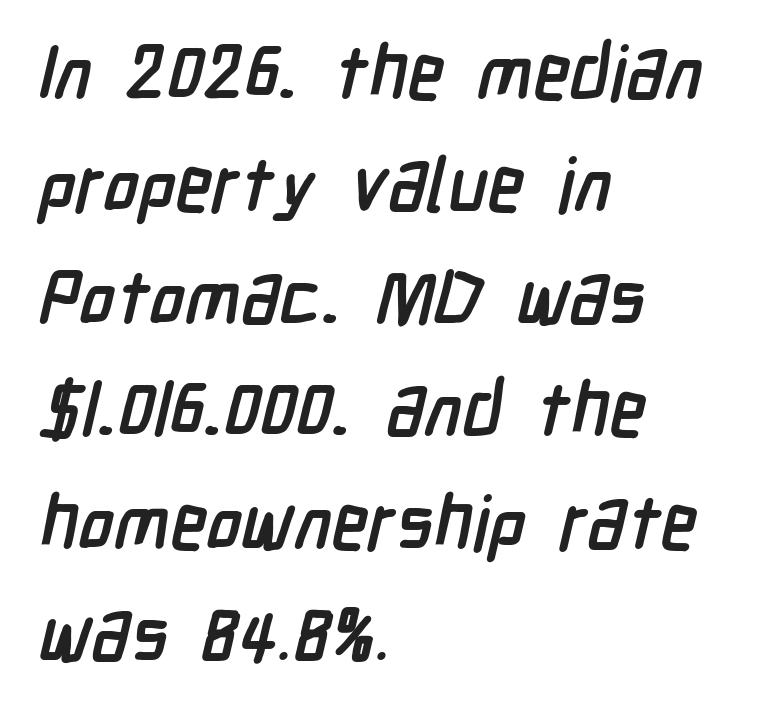
The image shows 75 px semibold, condensed sans-serif type; set left-aligned, normal line spacing (1.5x), normal letter spacing, not underlined; low stroke contrast and a medium x-height.
